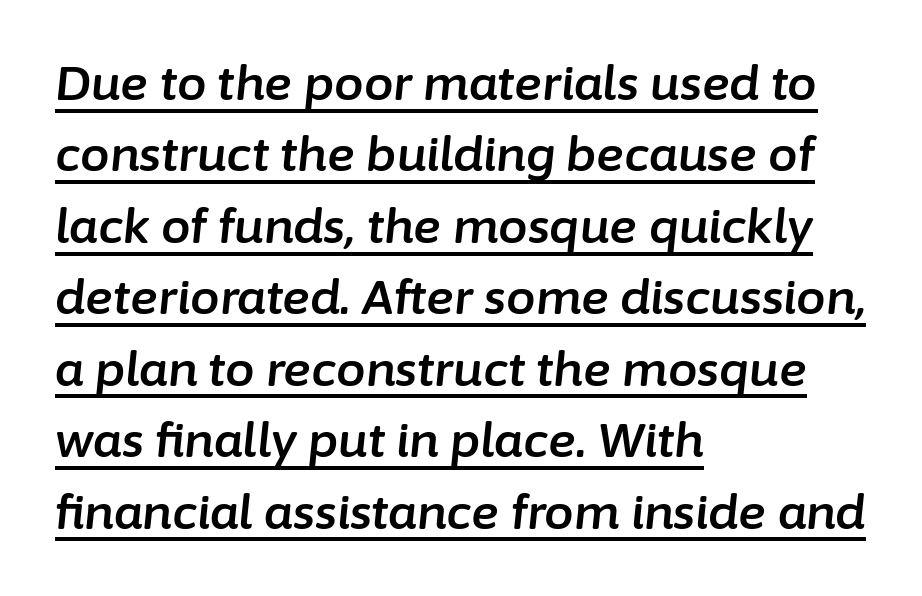
Rows of type keep a routine distance in the vertical direction. This sample carries an underscore along the baseline area. Tracking here is standard; glyphs follow each other at the usual distance. Slant detected: the letters are inclined. The paragraph shown leans on its left margin.
